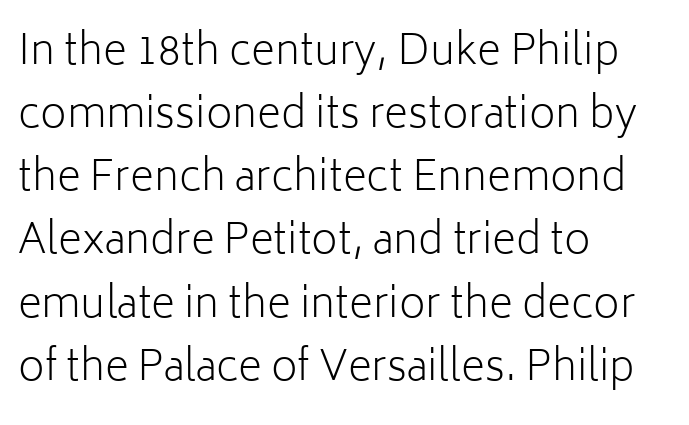
Nobody touched the tracking dial on this one. You could not count columns in this text — the font is proportionally spaced. The letters stand upright; this is a roman face. These lines are composed in type without serifs. The lines in this sample share a left origin and differ only in where they stop. One glance says typical: line gaps are just what's usual.
